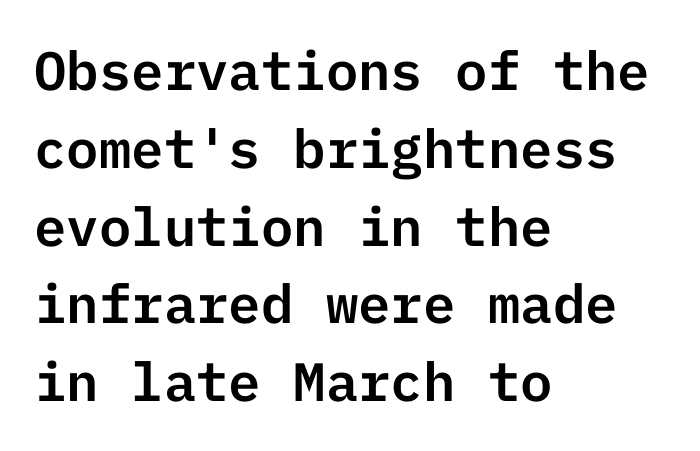
Characters remain perfectly vertical along every line. There is no visible air inserted between adjacent glyphs. The rendering shows plain stroke endings on the letterforms — a sans-serif design. The specimen omits any rule beneath the text block's lines.
